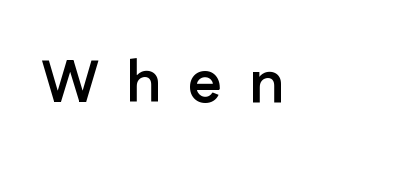
{"serif": "no", "italic": "no", "bold": "yes", "weight": "semibold", "width": "normal", "stroke_contrast": "low", "x_height": "medium", "monospaced": "no", "underline": "no", "align": "left", "letter_spacing": "wide", "letter_spacing_em": 0.45, "glyph_px": 59}
